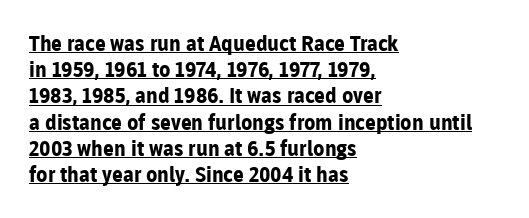
{"italic": "no", "bold": "yes", "underline": "yes", "align": "left", "line_spacing": "normal", "line_spacing_ratio": 1.25, "letter_spacing": "normal", "letter_spacing_em": 0.0, "glyph_px": 21}
